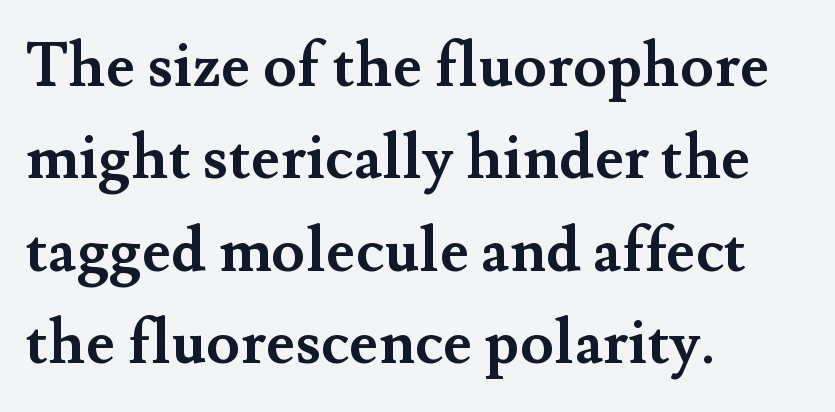
The image shows 62 px semibold serif type, upright; set left-aligned, normal line spacing (1.49x), normal letter spacing, not underlined; medium stroke contrast and a small x-height.
